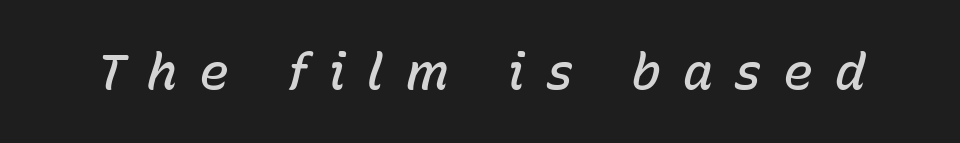
Q: Is the text bold? A: Semi-bold.
Q: Is the text italic (slanted)? A: Yes, it leans right by about 15 degrees.
Q: Is the text underlined? A: No.
Q: Is the spacing between letters normal or unusually wide? A: Unusually wide.
Q: Width (condensed, normal, or wide)? A: Normal.
Q: Stroke contrast? A: Low.
Q: x-height? A: Medium.
Q: Monospaced? A: No.
